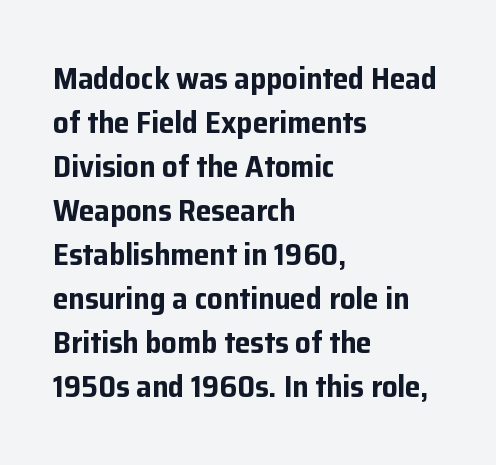
It's the straight-up-and-down kind of type. Character widths vary here, with narrow letters taking less room than wide ones. Type style note: lacks serifs. Summary of vertical rhythm: regular, with standard interline spacing. The letterforms sit shoulder to shoulder at normal distance.
